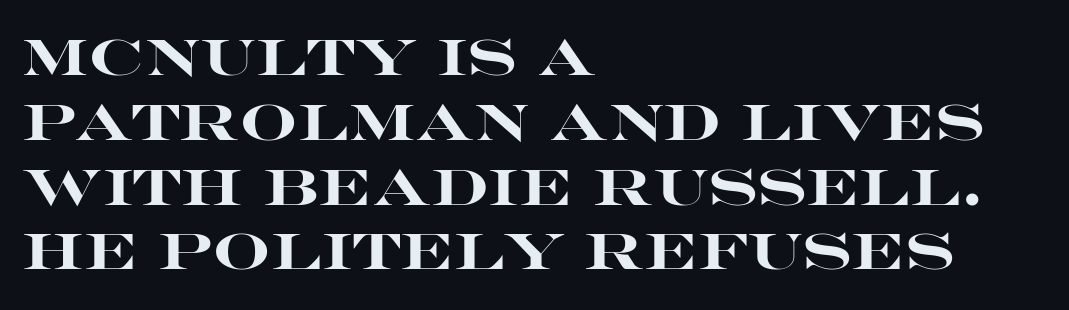
In terms of weight, the rendering is a true, heavy bold. Each line starts at the same left margin while the right side varies. Vertical spacing — default. Proportional: the letters do not fall into vertical columns. Rendered with straight, roman letterforms. The rendering keeps characters at their native spacing.
